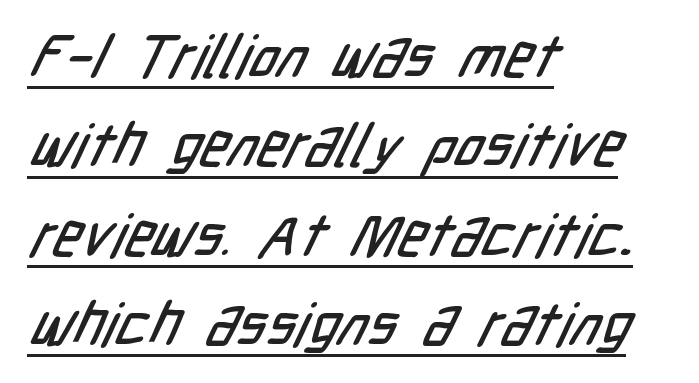
The image shows 60 px condensed sans-serif type; set left-aligned, normal line spacing (1.49x), normal letter spacing, underlined; low stroke contrast and a medium x-height.
